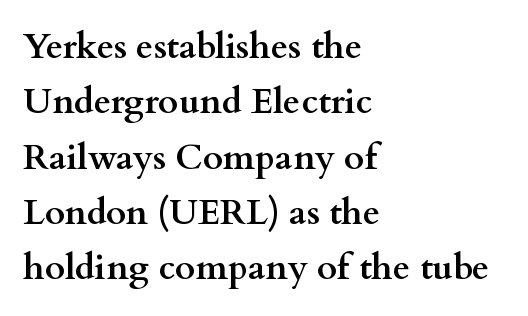
The image shows 35 px semibold, wide serif type, upright; set left-aligned, normal line spacing (1.58x), normal letter spacing, not underlined; medium stroke contrast and a small x-height.
